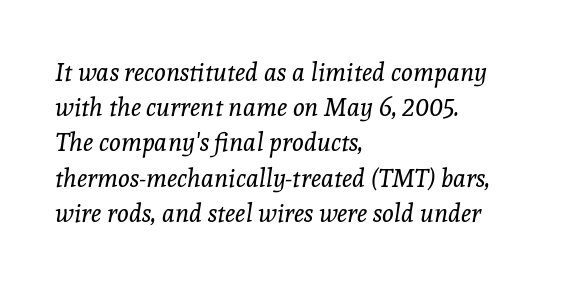
Q: Is the text bold? A: No.
Q: Is the text italic (slanted)? A: Yes, it leans right by about 8 degrees.
Q: Is the text underlined? A: No.
Q: How is the paragraph aligned? A: Left-aligned.
Q: Is the spacing between letters normal or unusually wide? A: Normal.
Q: Is the spacing between lines tight, normal or loose? A: Normal.
